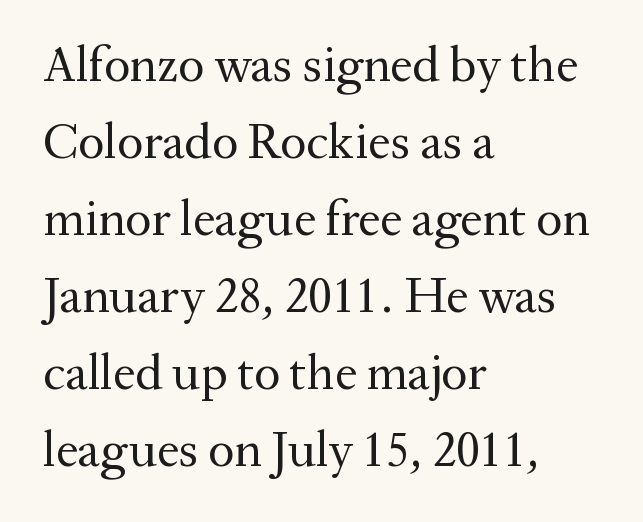
The space beneath each line is pristine and unruled. Default kerning and tracking; the words read as compact shapes. These lines are composed in type with serifs. Alignment: flush left. The rendering uses natural spacing where letterforms have individual widths.
